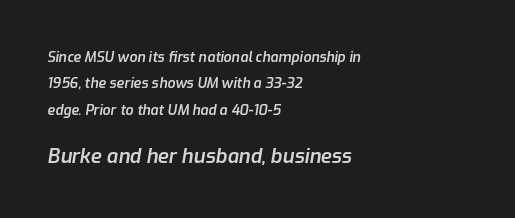
Glyph-to-glyph distance matches everyday printed text. Compared with a centered layout, this one pins lines to the left instead. A semibold gives these letters moderate extra thickness, short of bold. Here the second block reads like a headline and the first like body copy.
